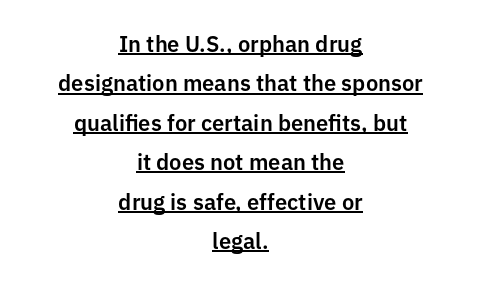
{"italic": "no", "underline": "yes", "align": "center", "line_spacing_ratio": 1.79, "letter_spacing": "normal", "letter_spacing_em": 0.0, "glyph_px": 22}
